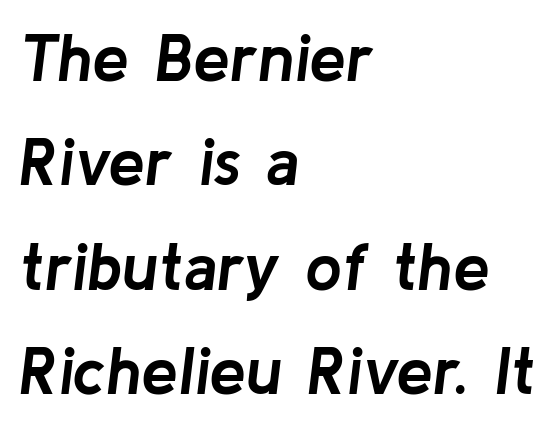
The image shows 66 px semibold type, italic (leaning right); set left-aligned, normal line spacing (1.58x), normal letter spacing, not underlined; low stroke contrast and a medium x-height.
